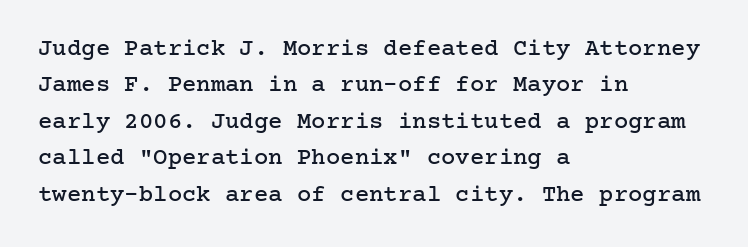
The image shows 24 px text type, upright; set left-aligned, normal line spacing (1.52x), normal letter spacing, not underlined.
